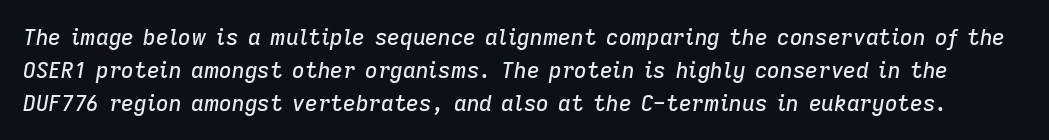
The image shows 22 px text type, italic (leaning right); set normal line spacing (1.49x), normal letter spacing, not underlined.
